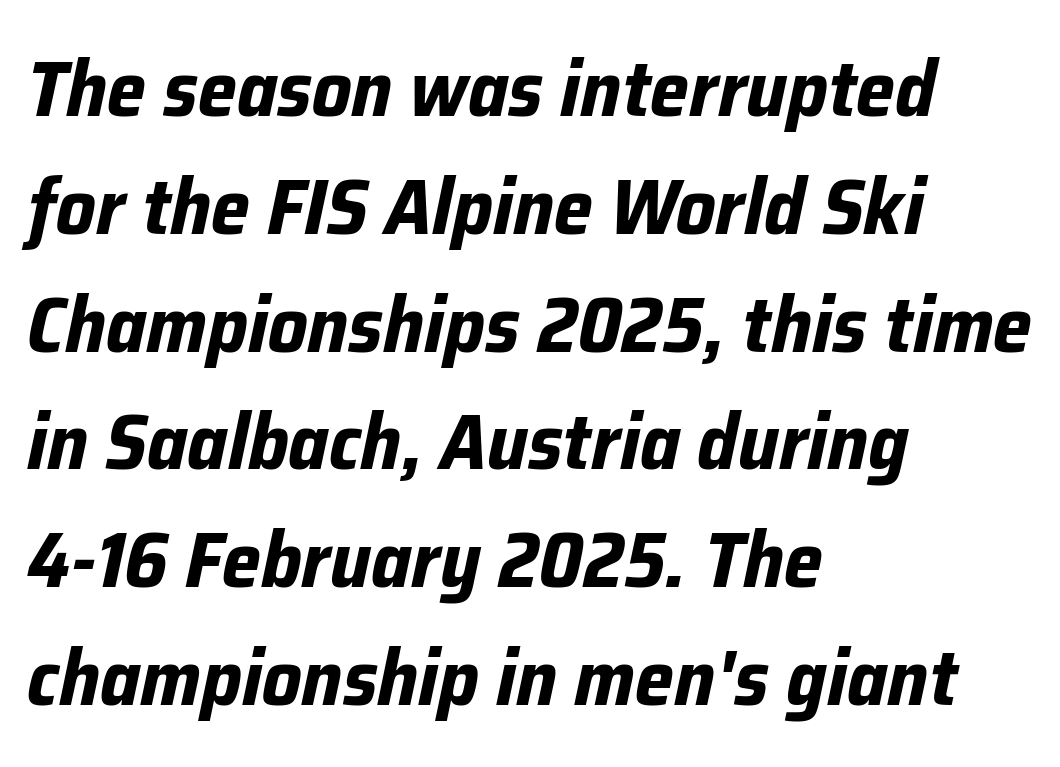
Q: Is the text bold? A: Yes.
Q: Is the text italic (slanted)? A: Yes, it leans right by about 12 degrees.
Q: Is the text underlined? A: No.
Q: How is the paragraph aligned? A: Left-aligned.
Q: Is the spacing between letters normal or unusually wide? A: Normal.
Q: Is the spacing between lines tight, normal or loose? A: Normal.
Q: Width (condensed, normal, or wide)? A: Normal.
Q: Stroke contrast? A: Low.
Q: x-height? A: Medium.
Q: Monospaced? A: No.
